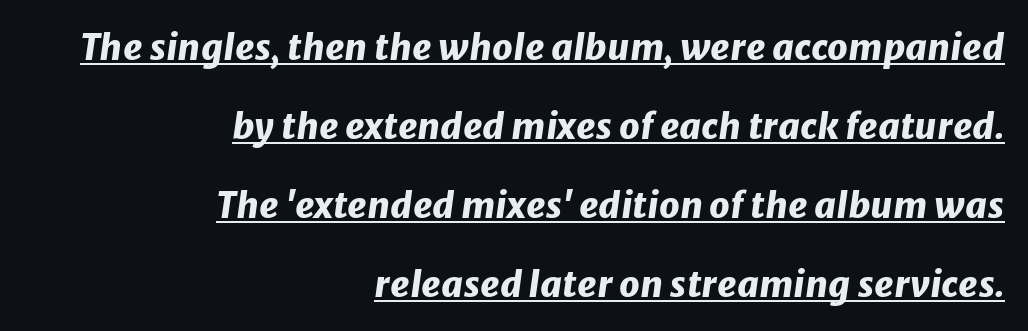
The image shows 36 px heavy type, italic (leaning right); set right-aligned, loose line spacing (2.19x), normal letter spacing, underlined; low stroke contrast and a medium x-height.
